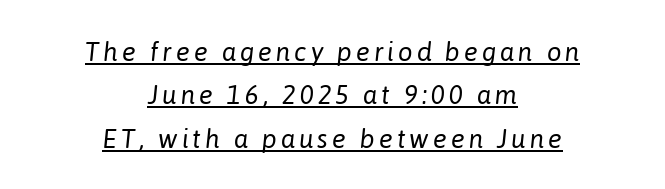
{"italic": "yes", "lean": "right", "slant_degrees": 6, "bold": "no", "underline": "yes", "align": "center", "line_spacing": "normal", "line_spacing_ratio": 1.67, "glyph_px": 26}
